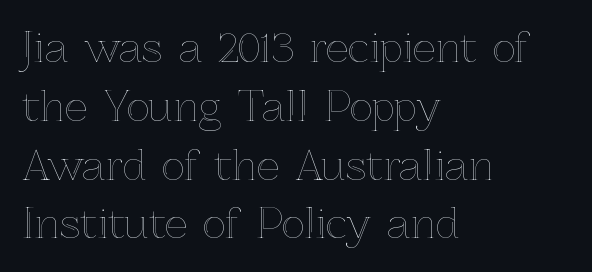
Q: Is the text italic (slanted)? A: No, it is upright.
Q: Is the text underlined? A: No.
Q: How is the paragraph aligned? A: Left-aligned.
Q: Is the spacing between letters normal or unusually wide? A: Normal.
Q: Is the spacing between lines tight, normal or loose? A: Normal.
Q: Width (condensed, normal, or wide)? A: Normal.
Q: x-height? A: Medium.
Q: Monospaced? A: No.
